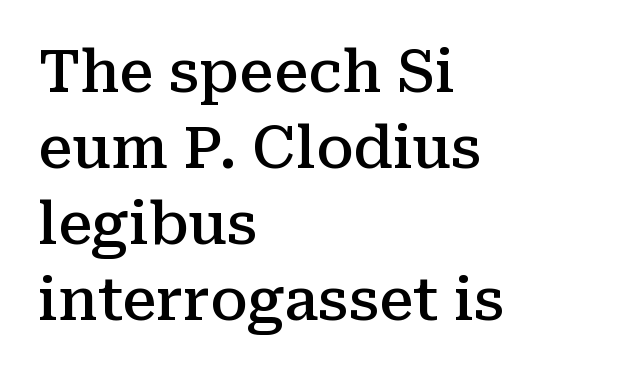
{"serif": "yes", "italic": "no", "bold": "semi", "weight": "semibold", "width": "normal", "stroke_contrast": "medium", "x_height": "medium", "monospaced": "no", "underline": "no", "align": "left", "line_spacing": "normal", "line_spacing_ratio": 1.31, "letter_spacing": "normal", "letter_spacing_em": 0.0, "glyph_px": 58}
